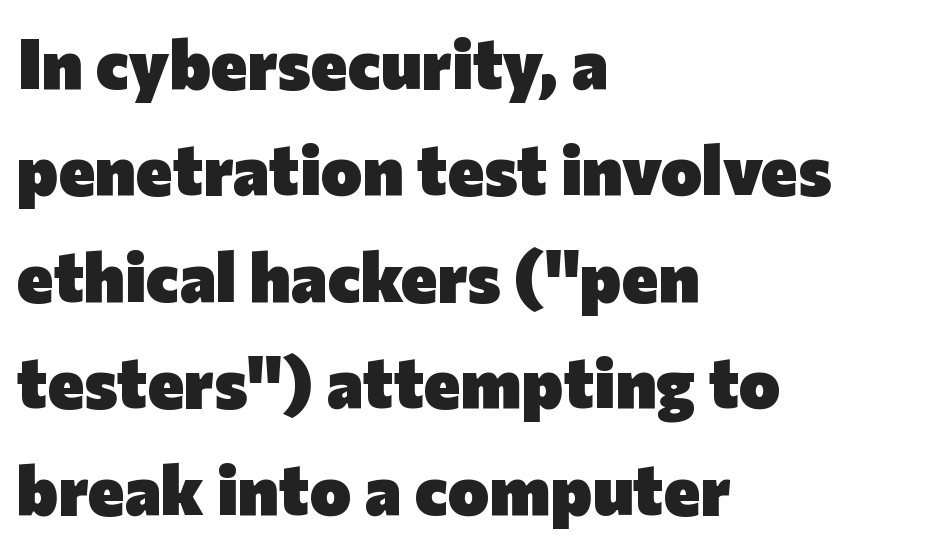
The image shows 70 px heavy sans-serif type, upright; set left-aligned, normal line spacing (1.52x), normal letter spacing, not underlined; low stroke contrast and a medium x-height.
